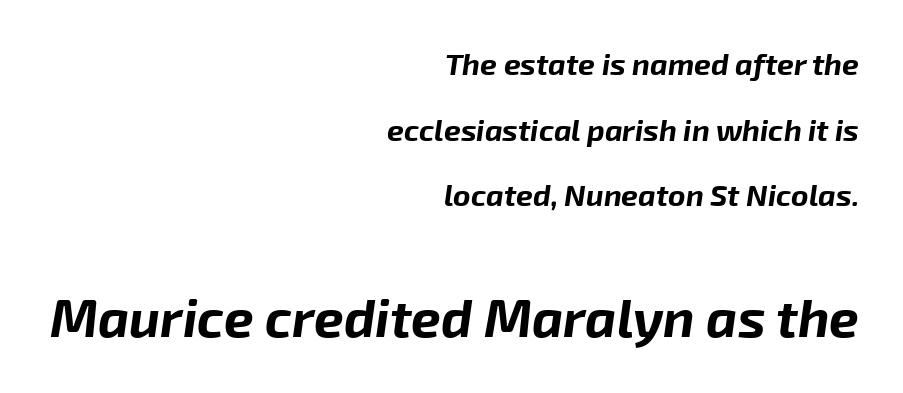
Q: Is the text bold? A: Yes.
Q: Is the text italic (slanted)? A: Yes, it leans right by about 8 degrees.
Q: Is the text underlined? A: No.
Q: How is the paragraph aligned? A: Right-aligned.
Q: Is the spacing between letters normal or unusually wide? A: Normal.
Q: Is the spacing between lines tight, normal or loose? A: Loose.
Q: Which block of text is set in a larger size, the first (top) or the second (bottom)? A: The second (bottom) one.
Q: Width (condensed, normal, or wide)? A: Normal.
Q: Stroke contrast? A: Low.
Q: x-height? A: Medium.
Q: Monospaced? A: No.
